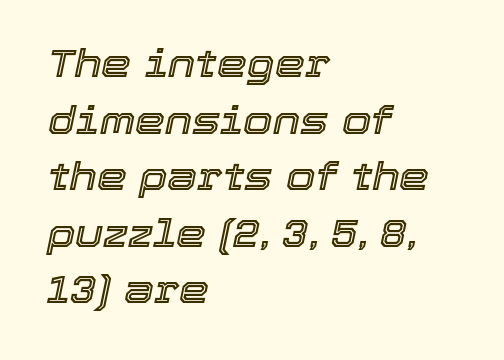
Q: Is the text italic (slanted)? A: Yes, it leans right by about 12 degrees.
Q: Is the text underlined? A: No.
Q: How is the paragraph aligned? A: Left-aligned.
Q: Is the spacing between letters normal or unusually wide? A: Normal.
Q: Is the spacing between lines tight, normal or loose? A: Normal.
Q: Width (condensed, normal, or wide)? A: Normal.
Q: x-height? A: Medium.
Q: Monospaced? A: No.
